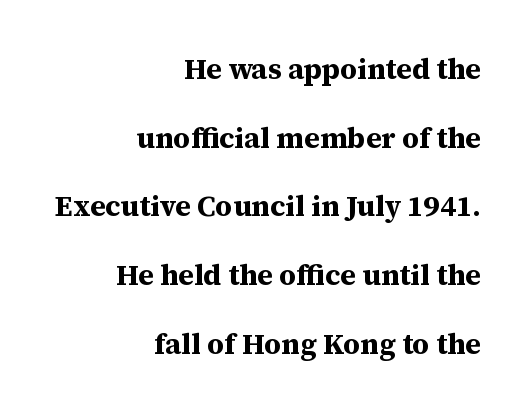
{"serif": "yes", "italic": "no", "bold": "yes", "weight": "bold", "width": "normal", "stroke_contrast": "medium", "x_height": "medium", "monospaced": "no", "underline": "no", "align": "right", "line_spacing": "loose", "line_spacing_ratio": 2.37, "letter_spacing": "normal", "letter_spacing_em": 0.0, "glyph_px": 29}
